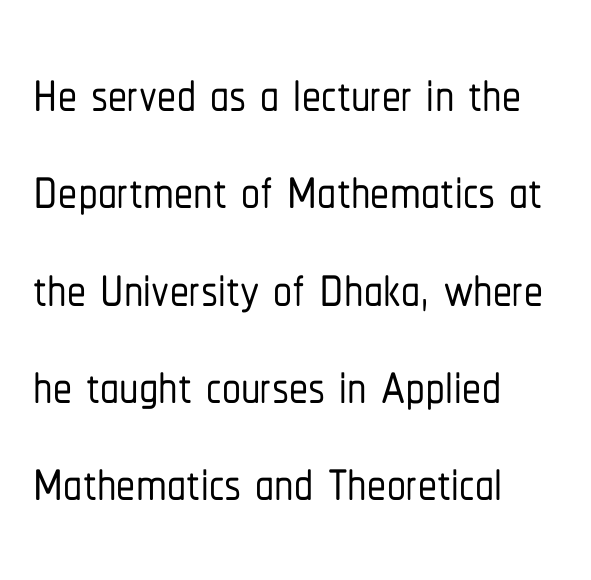
The image shows 76 px condensed sans-serif type, upright; set left-aligned, normal line spacing (1.28x), normal letter spacing, not underlined; low stroke contrast and a medium x-height.
